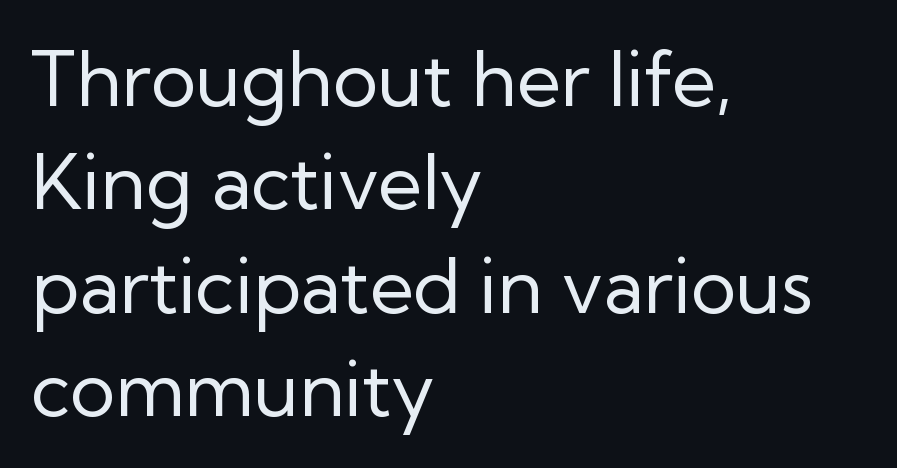
The image shows 76 px regular-weight sans-serif type, upright; set left-aligned, normal line spacing (1.36x), normal letter spacing, not underlined; low stroke contrast and a medium x-height.
